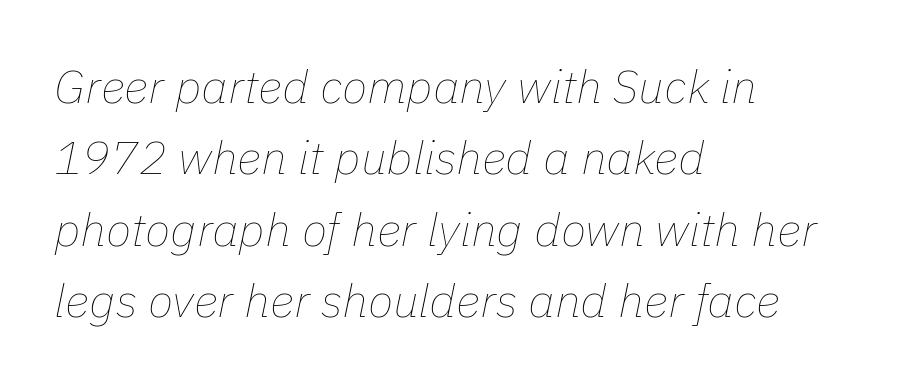
A typesetter would call this proportional, since set widths differ per character. Caption: standard tracking, unaltered. These lines stack with their left ends in a neat column. Rows of type keep a routine distance in the vertical direction. The strokes carry an ordinary text weight at most. Rendered with sloped, italic letterforms.
